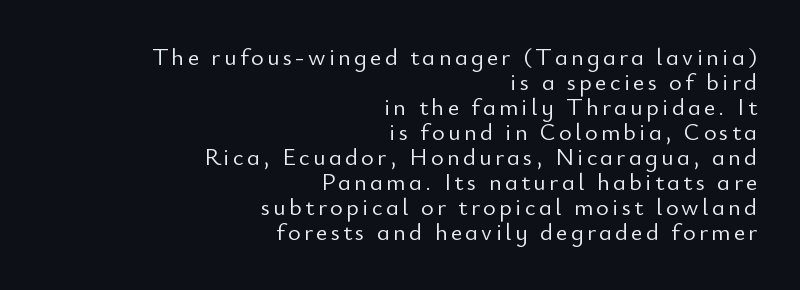
Q: Is the text bold? A: No.
Q: Is the text italic (slanted)? A: No, it is upright.
Q: Is the text underlined? A: No.
Q: How is the paragraph aligned? A: Right-aligned.
Q: Is the spacing between lines tight, normal or loose? A: Tight.
